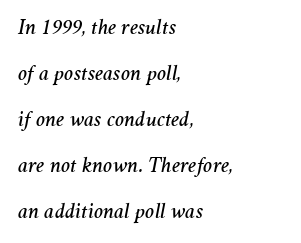
{"italic": "yes", "lean": "right", "slant_degrees": 11, "underline": "no", "align": "left", "line_spacing": "loose", "line_spacing_ratio": 2.09, "letter_spacing": "normal", "letter_spacing_em": 0.0, "glyph_px": 22}
